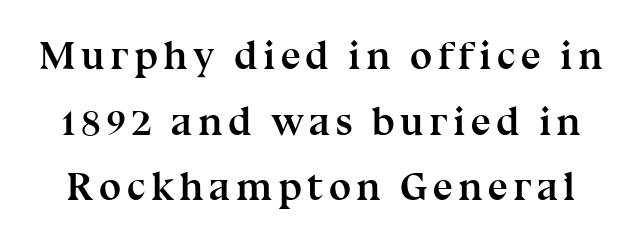
The image shows 40 px semibold serif type, upright; set normal line spacing (1.64x), not underlined; medium stroke contrast and a medium x-height.
